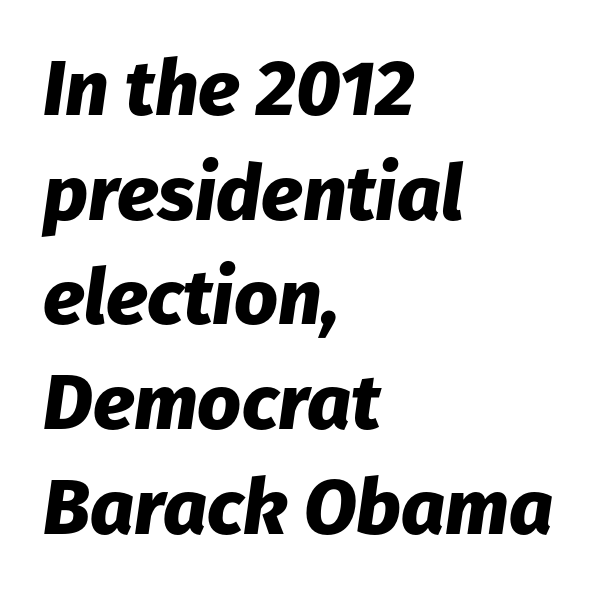
Q: Is the text bold? A: Yes.
Q: Is the text italic (slanted)? A: Yes, it leans right by about 8 degrees.
Q: Is the text underlined? A: No.
Q: How is the paragraph aligned? A: Left-aligned.
Q: Is the spacing between letters normal or unusually wide? A: Normal.
Q: Is the spacing between lines tight, normal or loose? A: Normal.
Q: Width (condensed, normal, or wide)? A: Normal.
Q: Stroke contrast? A: Low.
Q: x-height? A: Medium.
Q: Monospaced? A: No.
